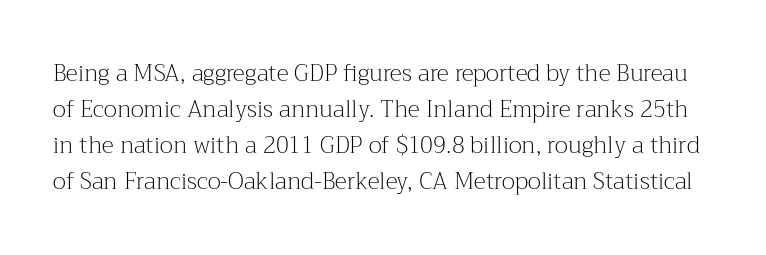
The font is comparable to plain body text, perhaps lighter. Honestly, the letter spacing is just normal — you wouldn't notice it. Ascenders rise straight up at ninety degrees. This block has exactly the height ordinary leading produces. The strip under each line holds only bare page.
